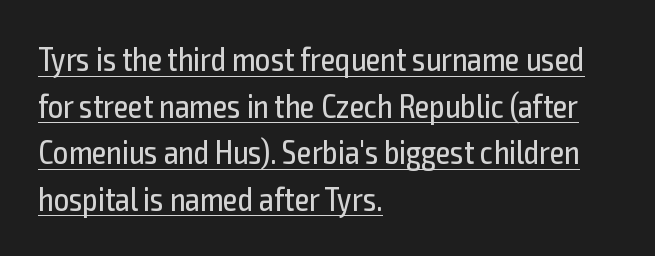
Is the stroke heavy? The answer is a plain regular-or-lighter. Compared with typical paragraphs, the rows here are spaced about the same. The string is rendered with underlining switched on. Serifs: no, the terminals of the letterforms are clean. You can tell it's not italic because the verticals are truly vertical. The passage shown is typed in a proportional face where columns would drift.
